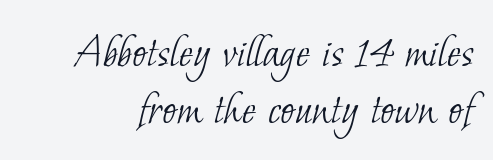
Q: Is the text bold? A: No.
Q: Is the typeface a serif or a sans-serif typeface? A: Serif.
Q: Is the text underlined? A: No.
Q: Is the spacing between letters normal or unusually wide? A: Normal.
Q: Width (condensed, normal, or wide)? A: Normal.
Q: Stroke contrast? A: Low.
Q: x-height? A: Small.
Q: Monospaced? A: No.
